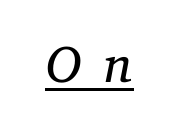
{"serif": "yes", "italic": "yes", "lean": "right", "slant_degrees": 11, "bold": "no", "weight": "regular", "width": "normal", "stroke_contrast": "low", "x_height": "medium", "monospaced": "no", "underline": "yes", "letter_spacing": "wide", "letter_spacing_em": 0.42, "glyph_px": 52}
